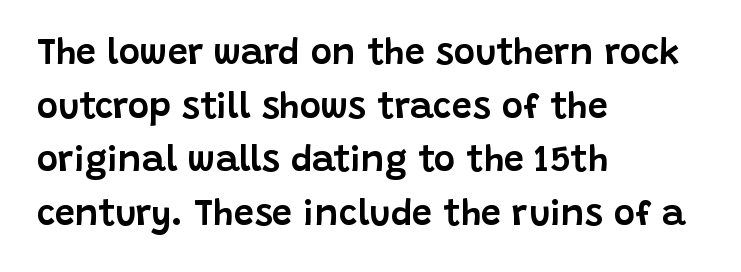
The image shows 36 px sans-serif type, upright; set left-aligned, normal line spacing (1.49x), normal letter spacing, not underlined; low stroke contrast and a large x-height.
